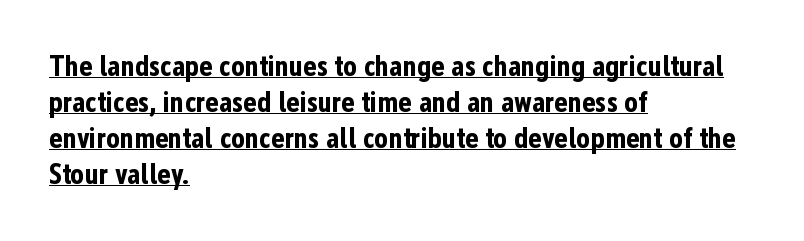
The image shows 29 px bold, condensed sans-serif type, upright; set left-aligned, line spacing 1.24x, normal letter spacing, underlined; low stroke contrast and a medium x-height.
